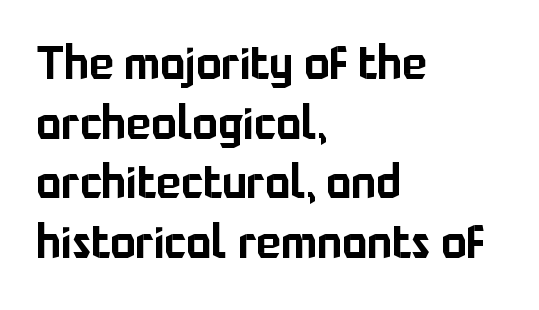
Q: Is the text italic (slanted)? A: No, it is upright.
Q: Is the typeface a serif or a sans-serif typeface? A: Sans-serif.
Q: Is the text underlined? A: No.
Q: How is the paragraph aligned? A: Left-aligned.
Q: Is the spacing between letters normal or unusually wide? A: Normal.
Q: Is the spacing between lines tight, normal or loose? A: Normal.
Q: Width (condensed, normal, or wide)? A: Normal.
Q: Stroke contrast? A: Low.
Q: x-height? A: Medium.
Q: Monospaced? A: No.
